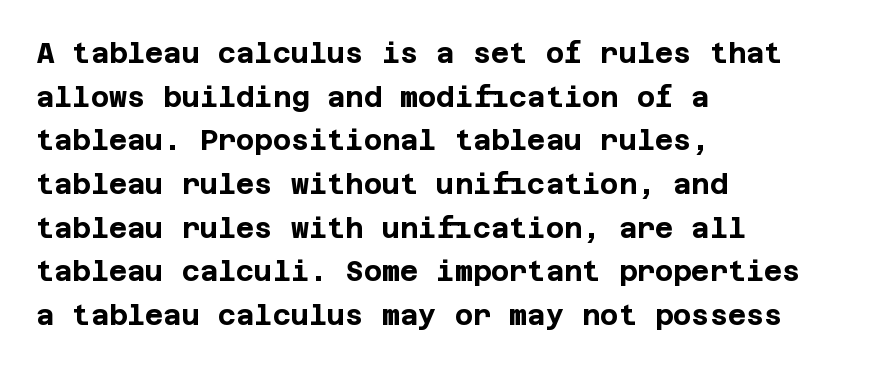
The letters are bold, with thick, heavy strokes. Observe the ordinary spacing: letters are neighbours, not strangers. Beneath every word, the page is bare. The lines in this sample share a left origin and differ only in where they stop. Note: no serifs on the glyphs.
